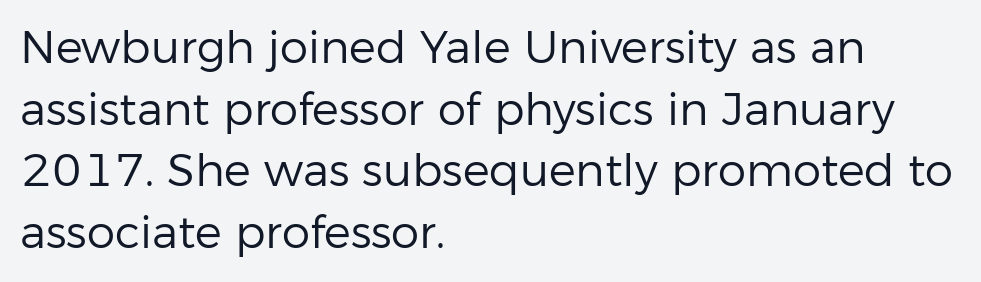
The image shows 45 px regular-weight sans-serif type, upright; set left-aligned, normal line spacing (1.37x), normal letter spacing, not underlined; low stroke contrast and a medium x-height.
